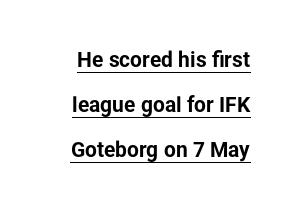
Q: Is the text bold? A: Yes.
Q: Is the text italic (slanted)? A: No, it is upright.
Q: Is the text underlined? A: Yes.
Q: Is the spacing between letters normal or unusually wide? A: Normal.
Q: Is the spacing between lines tight, normal or loose? A: Loose.
